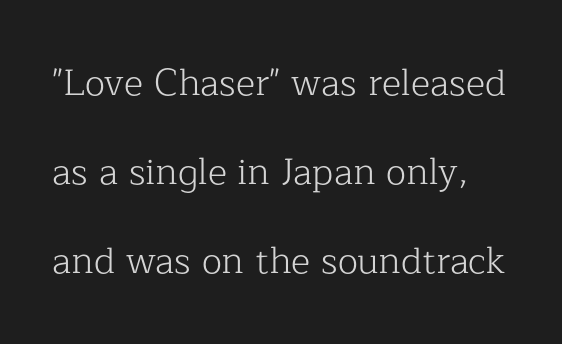
The image shows 37 px light serif type, upright; set loose line spacing (2.4x), normal letter spacing, not underlined; low stroke contrast and a medium x-height.
